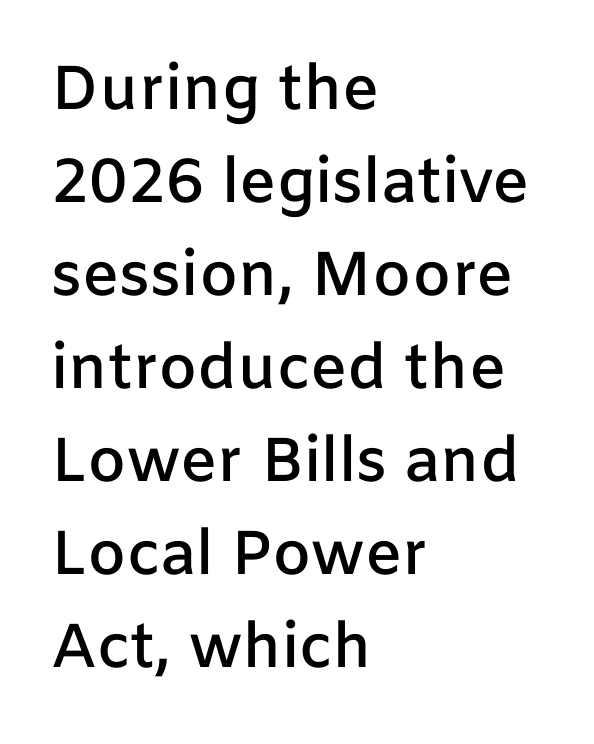
The image shows 62 px semibold sans-serif type, upright; set left-aligned, normal line spacing (1.5x), normal letter spacing, not underlined; low stroke contrast and a medium x-height.
